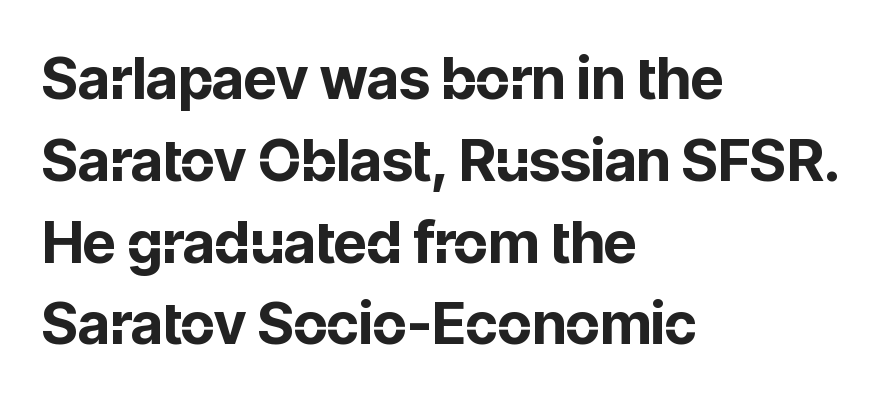
{"serif": "no", "italic": "no", "bold": "yes", "weight": "bold", "width": "normal", "stroke_contrast": "low", "x_height": "medium", "monospaced": "no", "underline": "no", "align": "left", "line_spacing": "normal", "line_spacing_ratio": 1.41, "letter_spacing": "normal", "letter_spacing_em": 0.0, "glyph_px": 58}
